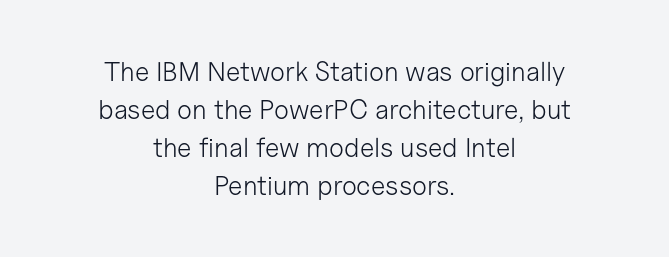
Q: Is the text bold? A: No.
Q: Is the text italic (slanted)? A: No, it is upright.
Q: Is the text underlined? A: No.
Q: How is the paragraph aligned? A: Centered.
Q: Is the spacing between letters normal or unusually wide? A: Normal.
Q: Is the spacing between lines tight, normal or loose? A: Normal.
